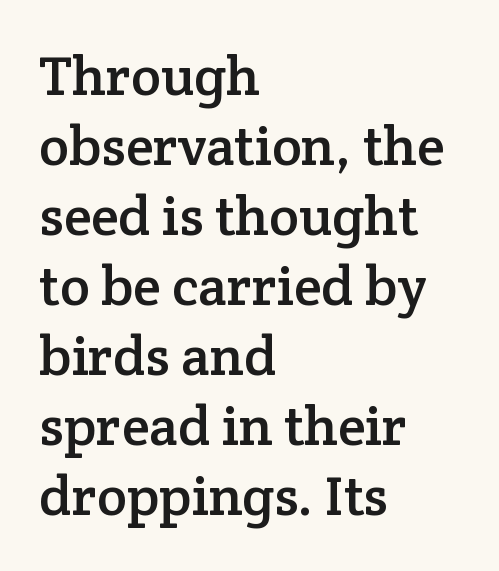
The image shows 56 px serif type, upright; set left-aligned, normal line spacing (1.25x), normal letter spacing, not underlined; low stroke contrast and a medium x-height.
